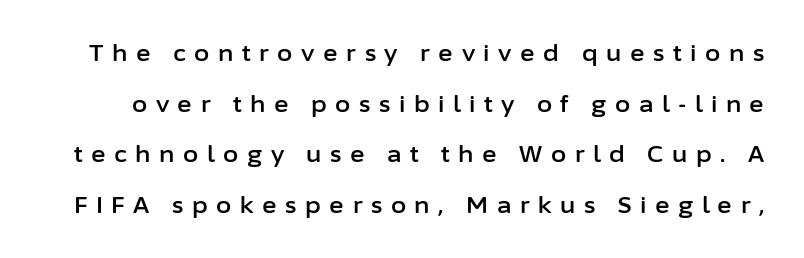
Q: Is the text italic (slanted)? A: No, it is upright.
Q: Is the text underlined? A: No.
Q: Is the spacing between letters normal or unusually wide? A: Unusually wide.
Q: Is the spacing between lines tight, normal or loose? A: Loose.
